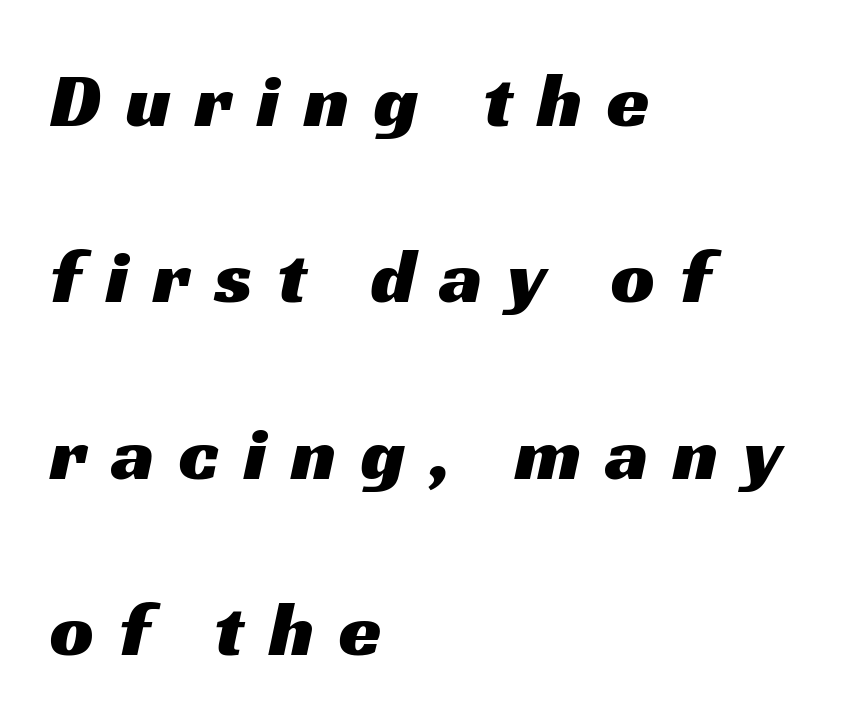
Q: Is the typeface a serif or a sans-serif typeface? A: Sans-serif.
Q: Is the text underlined? A: No.
Q: How is the paragraph aligned? A: Left-aligned.
Q: Is the spacing between letters normal or unusually wide? A: Unusually wide.
Q: Is the spacing between lines tight, normal or loose? A: Loose.
Q: Width (condensed, normal, or wide)? A: Wide.
Q: Stroke contrast? A: Medium.
Q: x-height? A: Medium.
Q: Monospaced? A: No.
